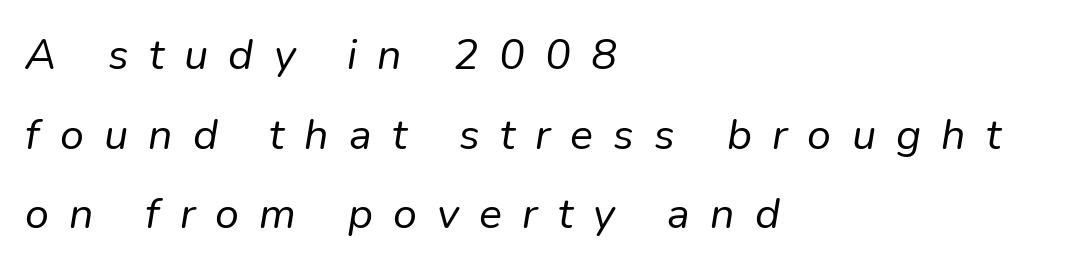
{"italic": "yes", "lean": "right", "slant_degrees": 9, "bold": "no", "weight": "regular", "width": "normal", "stroke_contrast": "low", "x_height": "medium", "monospaced": "no", "underline": "no", "align": "left", "line_spacing_ratio": 1.85, "letter_spacing": "wide", "letter_spacing_em": 0.47, "glyph_px": 43}
